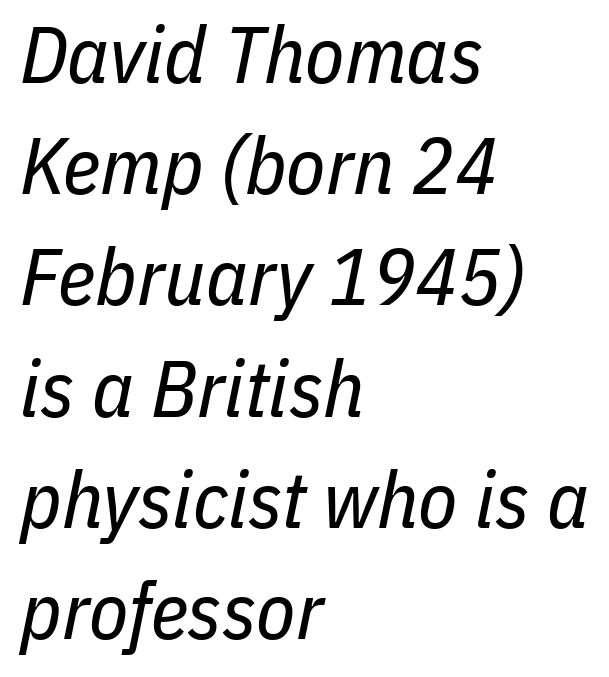
Q: Is the text bold? A: No.
Q: Is the text italic (slanted)? A: Yes, it leans right by about 11 degrees.
Q: Is the text underlined? A: No.
Q: How is the paragraph aligned? A: Left-aligned.
Q: Is the spacing between letters normal or unusually wide? A: Normal.
Q: Is the spacing between lines tight, normal or loose? A: Normal.
Q: Width (condensed, normal, or wide)? A: Condensed.
Q: Stroke contrast? A: Low.
Q: x-height? A: Medium.
Q: Monospaced? A: No.
